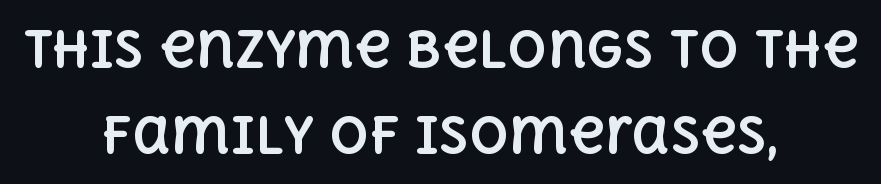
The image shows 49 px bold type, upright; set centered, line spacing 1.75x, normal letter spacing, not underlined; a large x-height.
